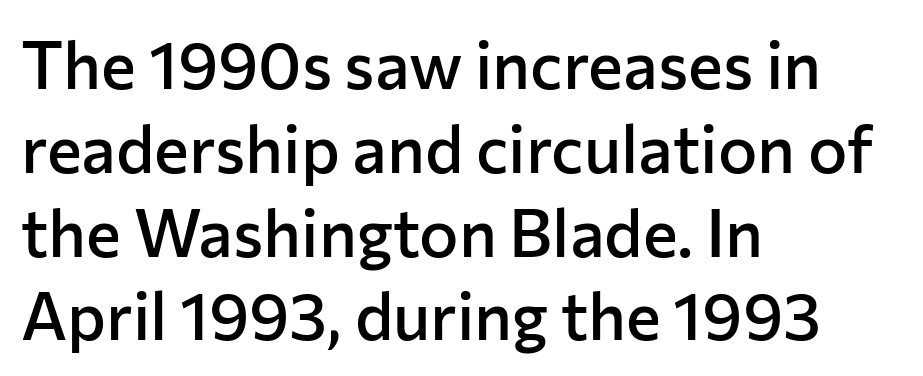
The image shows 66 px semibold sans-serif type, upright; set left-aligned, normal line spacing (1.27x), normal letter spacing, not underlined; low stroke contrast and a medium x-height.
